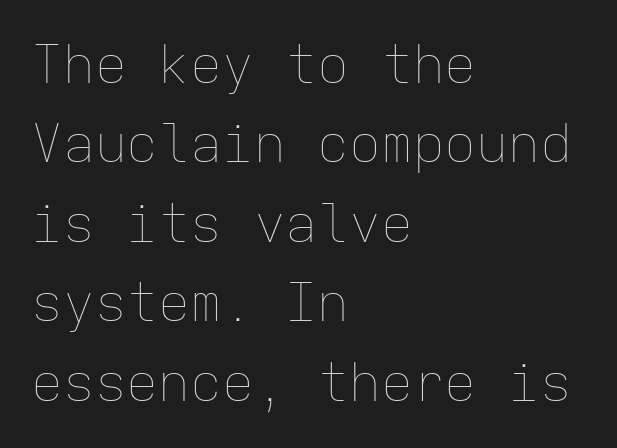
{"italic": "no", "bold": "no", "weight": "thin", "width": "normal", "stroke_contrast": "low", "x_height": "medium", "monospaced": "yes", "underline": "no", "align": "left", "line_spacing": "normal", "line_spacing_ratio": 1.5, "letter_spacing": "normal", "letter_spacing_em": 0.0, "glyph_px": 53}
